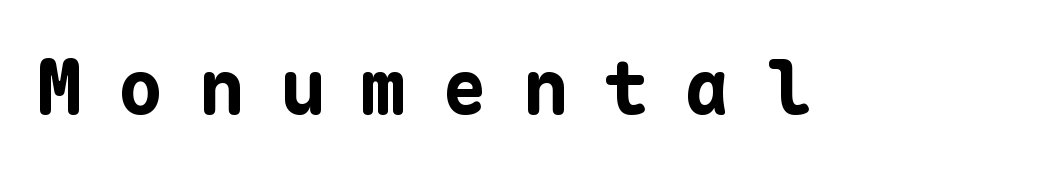
{"serif": "no", "italic": "no", "bold": "yes", "weight": "bold", "width": "normal", "stroke_contrast": "low", "x_height": "medium", "monospaced": "yes", "underline": "no", "letter_spacing": "wide", "letter_spacing_em": 0.48, "glyph_px": 75}
